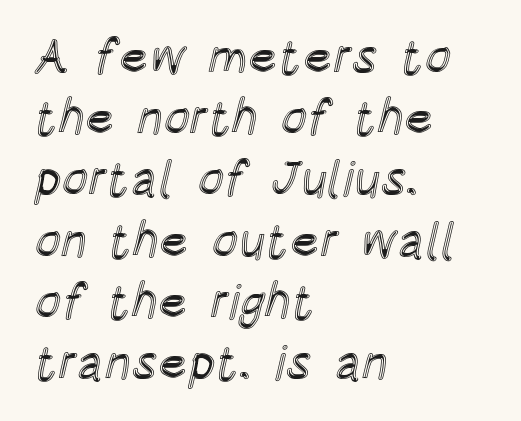
Q: Is the text italic (slanted)? A: Yes.
Q: Is the text underlined? A: No.
Q: How is the paragraph aligned? A: Left-aligned.
Q: Is the spacing between letters normal or unusually wide? A: Normal.
Q: Is the spacing between lines tight, normal or loose? A: Normal.
Q: Width (condensed, normal, or wide)? A: Condensed.
Q: x-height? A: Large.
Q: Monospaced? A: No.
